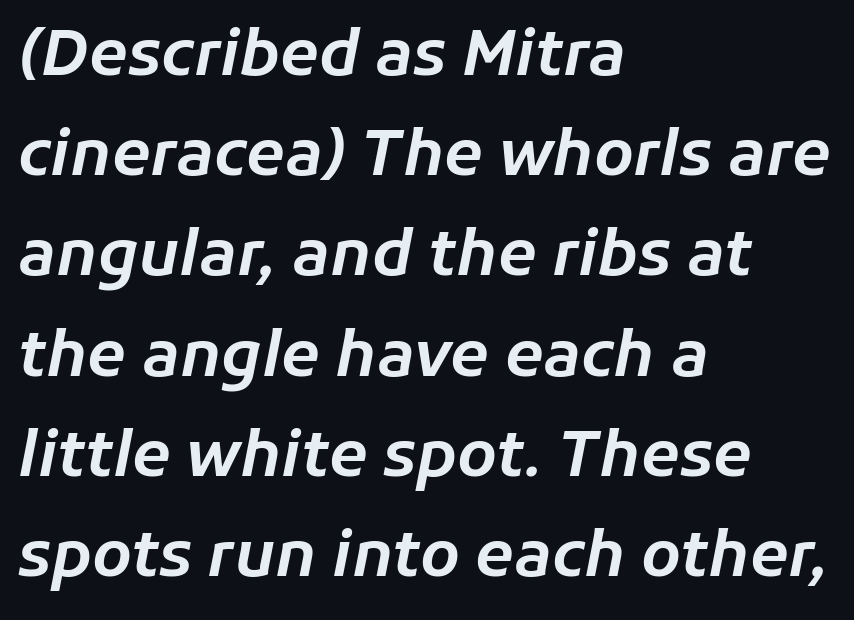
The image shows 63 px text type, italic (leaning right); set left-aligned, normal line spacing (1.59x), normal letter spacing, not underlined; low stroke contrast and a medium x-height.
